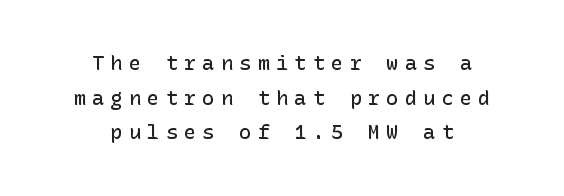
{"italic": "no", "bold": "semi", "underline": "no", "align": "center", "line_spacing_ratio": 1.73, "letter_spacing": "wide", "letter_spacing_em": 0.32, "glyph_px": 20}
